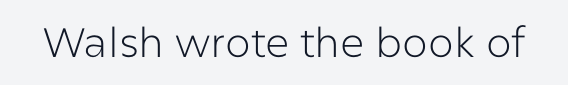
I'd call this a sans setting — the letters go barefoot. The zone under the glyphs is completely vacant. No chunkiness to these letters — they're not bold. The rendering uses natural spacing where letterforms have individual widths. You can tell it's not italic because the verticals are truly vertical. Tracking value appears to be zero — textbook default spacing.
